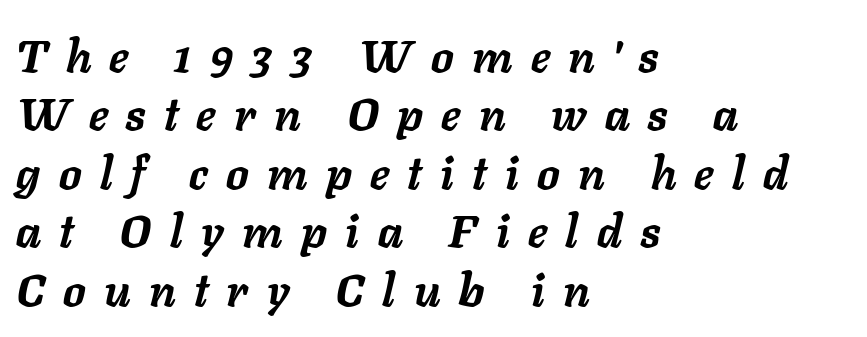
Q: Is the text bold? A: Yes.
Q: Is the text italic (slanted)? A: Yes, it leans right by about 11 degrees.
Q: Is the text underlined? A: No.
Q: How is the paragraph aligned? A: Left-aligned.
Q: Is the spacing between letters normal or unusually wide? A: Unusually wide.
Q: Is the spacing between lines tight, normal or loose? A: Normal.
Q: Width (condensed, normal, or wide)? A: Normal.
Q: Stroke contrast? A: Low.
Q: x-height? A: Medium.
Q: Monospaced? A: No.
